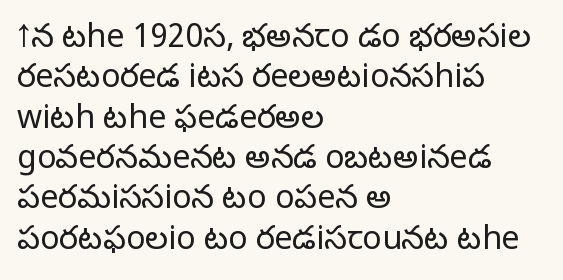
The image shows 32 px light sans-serif type, upright; set left-aligned, normal line spacing (1.26x), normal letter spacing, not underlined; low stroke contrast and a medium x-height.
